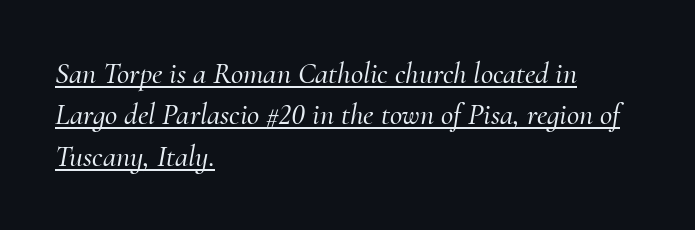
Old-style or modern, the face here clearly has serifs. Rows of type keep a routine distance in the vertical direction. This is underlined copy, the kind a proofreader might mark for attention. You could not count columns in this text — the font is proportionally spaced. The typesetter chose a ragged-right arrangement here.
